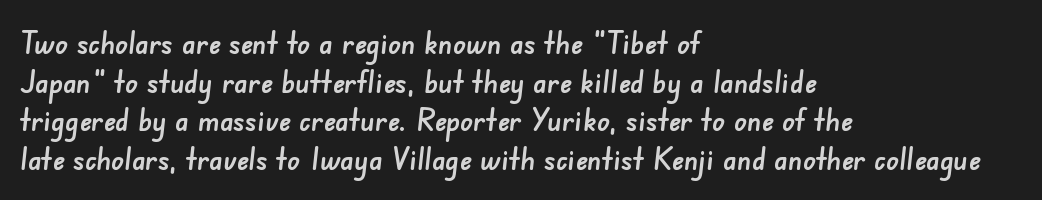
Q: Is the typeface a serif or a sans-serif typeface? A: Sans-serif.
Q: Is the text underlined? A: No.
Q: How is the paragraph aligned? A: Left-aligned.
Q: Is the spacing between letters normal or unusually wide? A: Normal.
Q: Width (condensed, normal, or wide)? A: Normal.
Q: Stroke contrast? A: Low.
Q: x-height? A: Small.
Q: Monospaced? A: No.
